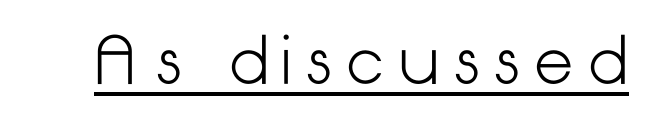
Ordinary non-slanted type is in use. Weight: regular or lighter. Does the type have serifs? No, each stem ends abruptly. The glyphs are accompanied by a horizontal stroke just below them.
